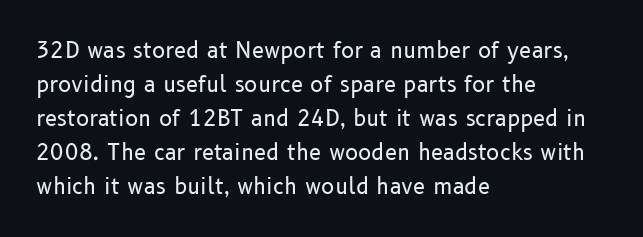
The image shows 22 px text type, upright; set left-aligned, normal line spacing (1.55x), normal letter spacing, not underlined.
